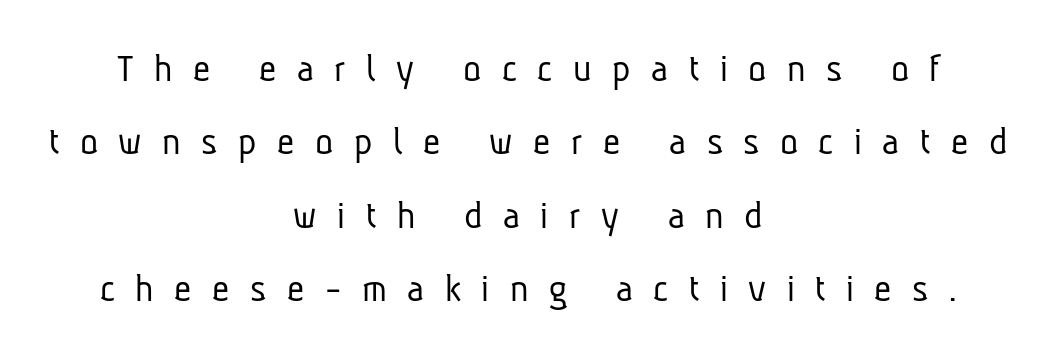
{"serif": "no", "bold": "no", "weight": "light", "width": "condensed", "stroke_contrast": "low", "x_height": "medium", "monospaced": "no", "underline": "no", "align": "center", "line_spacing_ratio": 1.75, "letter_spacing": "wide", "letter_spacing_em": 0.49, "glyph_px": 42}
